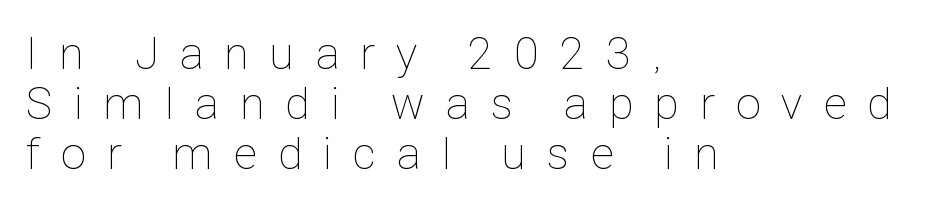
These lines are rendered in a variable-pitch font. The glyphs are unaccompanied by any horizontal stroke below them. A typesetter would mark this as roman, not italic. This sample is left-justified, so line endings fall wherever the words run out. The face used here is rendered with a markedly widened letterfit. Interline gaps are noticeably narrow in this sample.
